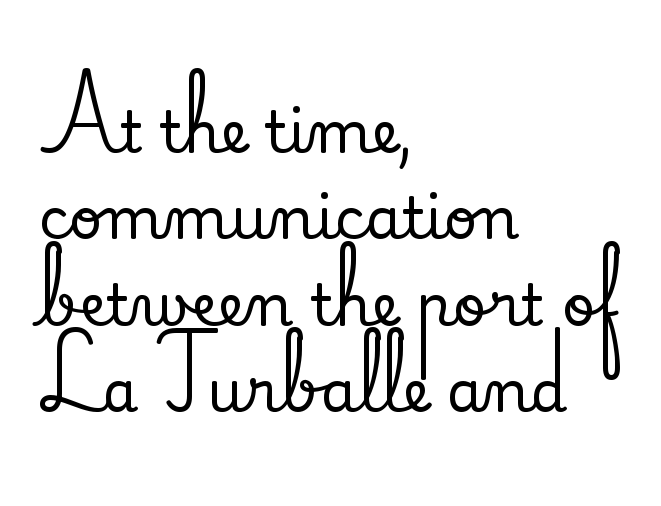
{"serif": "yes", "italic": "no", "width": "normal", "stroke_contrast": "medium", "x_height": "small", "monospaced": "no", "underline": "no", "align": "left", "line_spacing": "normal", "line_spacing_ratio": 1.49, "letter_spacing": "normal", "letter_spacing_em": 0.0, "glyph_px": 58}
